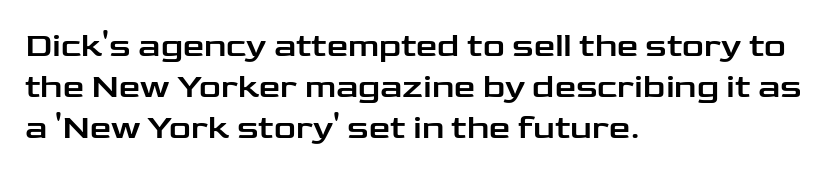
Just letters on the line, the space beneath them empty. Compared with typical body copy, the letter spacing here is the same. The passage shown is typed in a proportional face where columns would drift. Type style note: lacks serifs.
